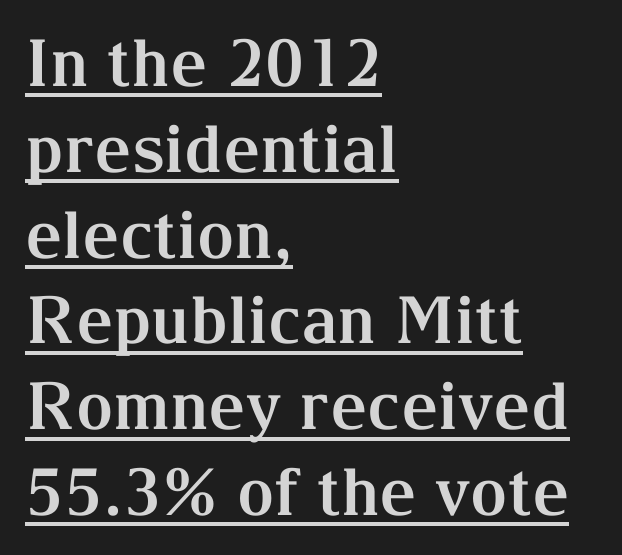
The typography opts for an upright posture over an oblique one. Each line of the rendering has a horizontal stroke beneath the glyphs. The passage shown is typeset with a serif family. The face used here is proportionally spaced, like ordinary book or web type.
